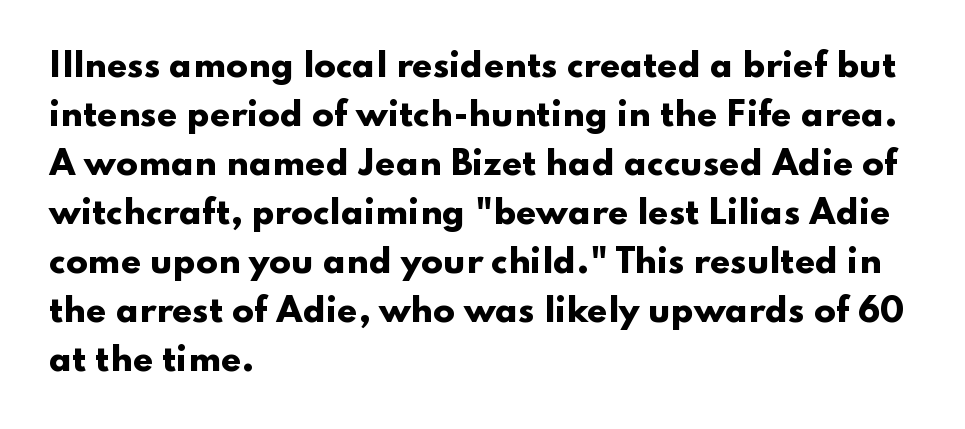
{"serif": "no", "italic": "no", "bold": "yes", "weight": "heavy", "width": "wide", "stroke_contrast": "low", "x_height": "small", "monospaced": "no", "underline": "no", "align": "left", "line_spacing": "normal", "line_spacing_ratio": 1.53, "letter_spacing": "normal", "letter_spacing_em": 0.0, "glyph_px": 32}
